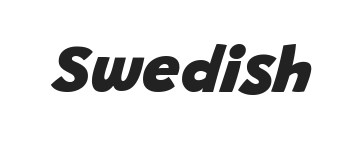
{"italic": "yes", "lean": "right", "slant_degrees": 15, "bold": "yes", "weight": "heavy", "width": "normal", "stroke_contrast": "low", "x_height": "large", "monospaced": "no", "underline": "no", "letter_spacing": "normal", "letter_spacing_em": 0.0, "glyph_px": 67}
